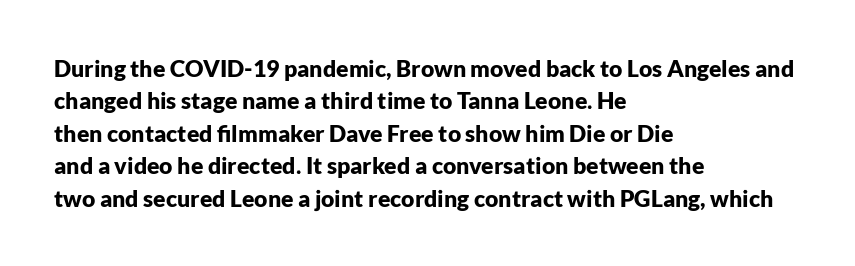
The image shows 23 px bold type, upright; set left-aligned, normal line spacing (1.41x), normal letter spacing, not underlined.
